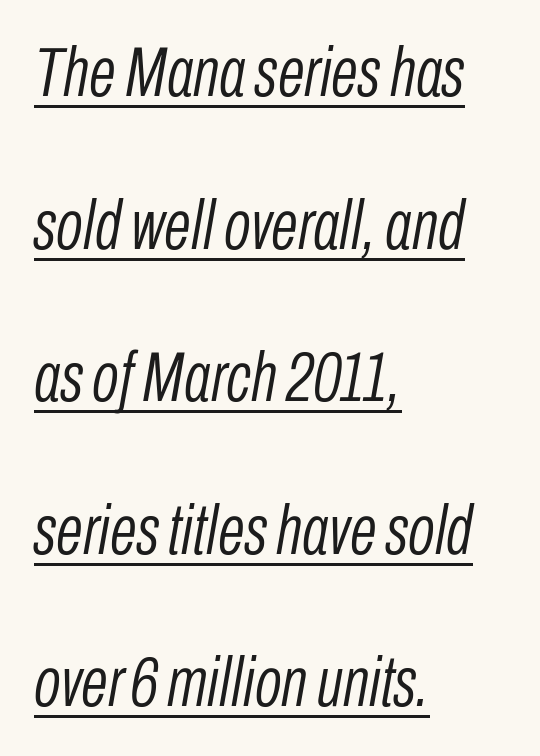
{"italic": "yes", "lean": "right", "slant_degrees": 10, "bold": "no", "weight": "light", "width": "condensed", "stroke_contrast": "low", "x_height": "medium", "monospaced": "no", "underline": "yes", "align": "left", "line_spacing": "loose", "line_spacing_ratio": 2.18, "letter_spacing": "normal", "letter_spacing_em": 0.0, "glyph_px": 70}
